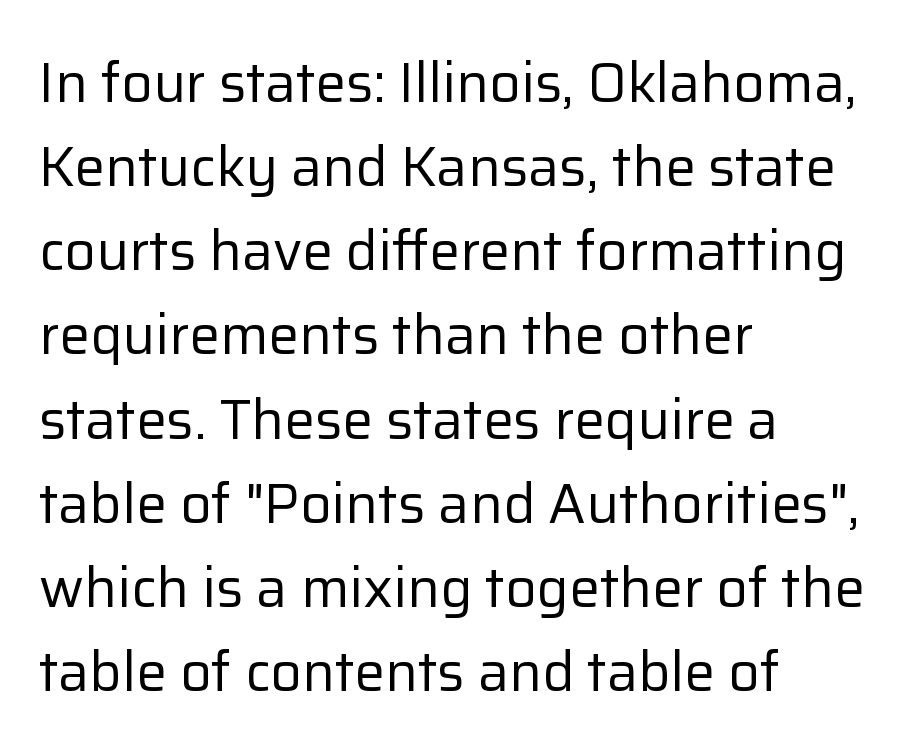
Students, observe: this is what conventionally led text looks like. What stands out about the letter spacing? Nothing — it is the standard amount. Proportional: the letters do not fall into vertical columns. The type family on display is of the sans-serif kind. Glance below the letters and you will spot only blank space.
